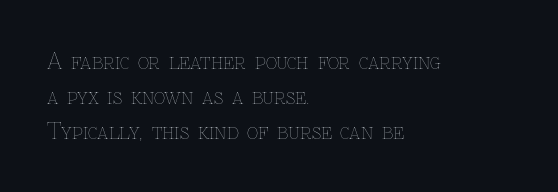
All the whitespace from short lines collects on the right. No extra tracking has been applied to these lines. Characters remain perfectly vertical along every line. The space beneath each line is pristine and unruled. Vertical stems look standard width or narrower in stroke.
